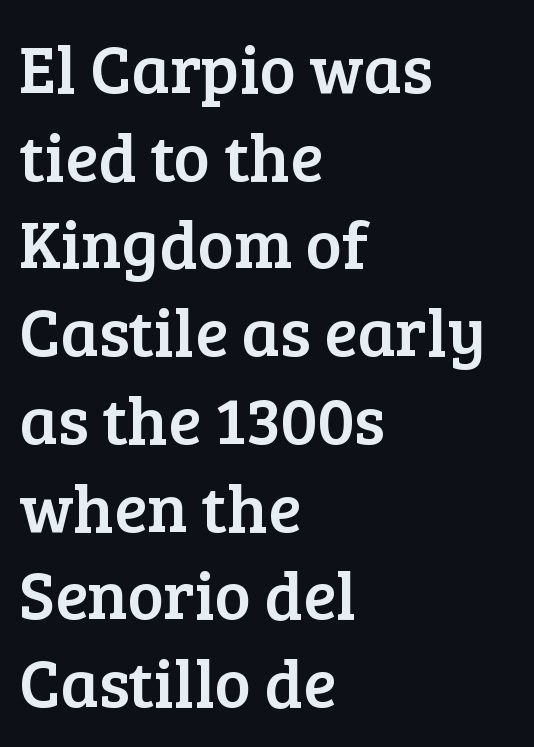
The image shows 68 px serif type, upright; set left-aligned, normal line spacing (1.29x), normal letter spacing, not underlined; low stroke contrast and a medium x-height.
